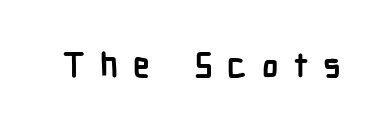
{"serif": "no", "italic": "no", "bold": "yes", "weight": "semibold", "width": "condensed", "stroke_contrast": "low", "x_height": "medium", "monospaced": "no", "underline": "no", "letter_spacing": "wide", "letter_spacing_em": 0.43, "glyph_px": 34}
